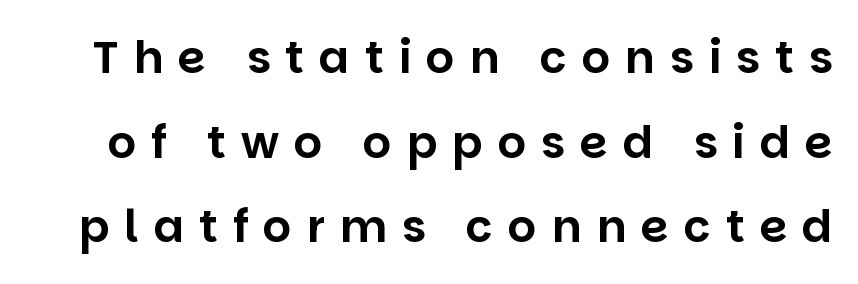
{"serif": "no", "italic": "no", "width": "normal", "stroke_contrast": "low", "x_height": "large", "monospaced": "no", "underline": "no", "line_spacing_ratio": 1.88, "letter_spacing": "wide", "letter_spacing_em": 0.33, "glyph_px": 45}
